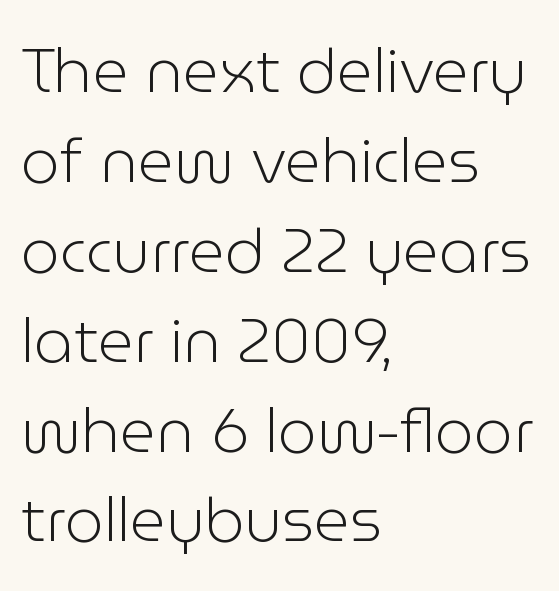
The image shows 62 px light sans-serif type, upright; set left-aligned, normal line spacing (1.45x), normal letter spacing, not underlined; low stroke contrast and a medium x-height.
